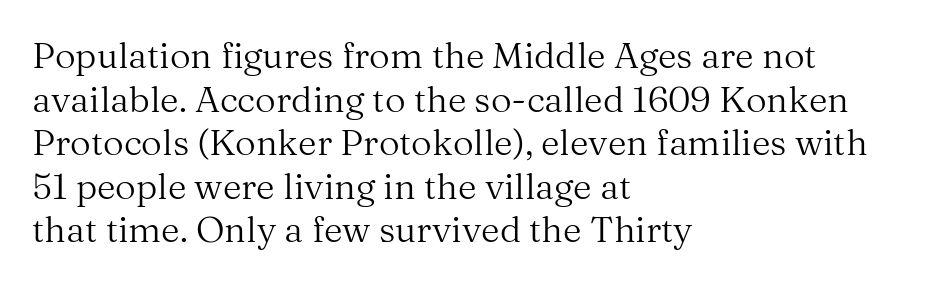
This sample uses an upright cut, with every glyph sitting square on the baseline. Is the stroke heavy? The answer is a plain regular-or-lighter. No word sits above an underline. This is serif lettering, the kind often seen in printed books. Tracking value appears to be zero — textbook default spacing. Line beginnings align vertically; line endings do not.
